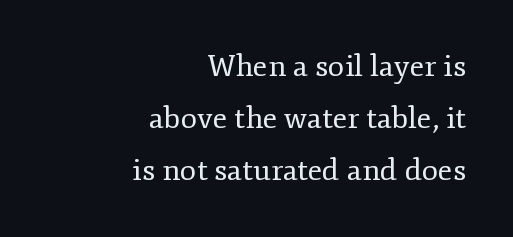
Q: Is the text bold? A: No.
Q: Is the text italic (slanted)? A: No, it is upright.
Q: Is the typeface a serif or a sans-serif typeface? A: Serif.
Q: Is the text underlined? A: No.
Q: How is the paragraph aligned? A: Right-aligned.
Q: Is the spacing between letters normal or unusually wide? A: Normal.
Q: Width (condensed, normal, or wide)? A: Normal.
Q: Stroke contrast? A: Low.
Q: x-height? A: Small.
Q: Monospaced? A: No.
